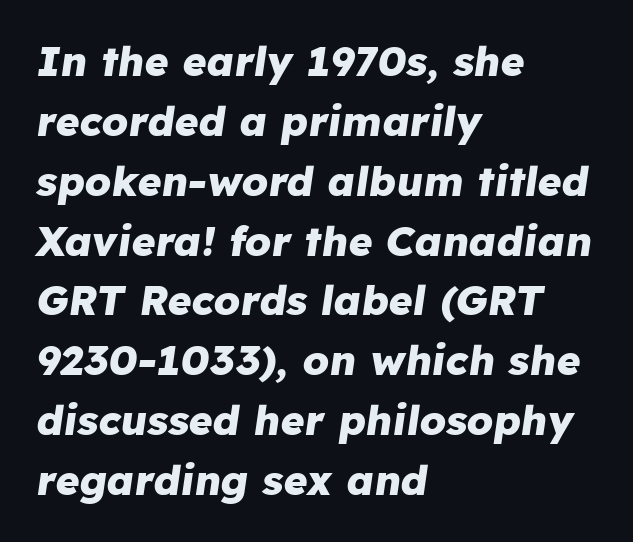
Q: Is the text bold? A: Yes.
Q: Is the text italic (slanted)? A: Yes, it leans right by about 8 degrees.
Q: Is the text underlined? A: No.
Q: How is the paragraph aligned? A: Left-aligned.
Q: Is the spacing between letters normal or unusually wide? A: Normal.
Q: Is the spacing between lines tight, normal or loose? A: Normal.
Q: Width (condensed, normal, or wide)? A: Normal.
Q: Stroke contrast? A: Low.
Q: x-height? A: Medium.
Q: Monospaced? A: No.
